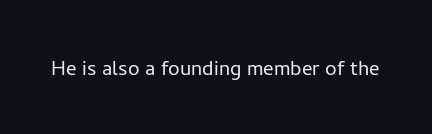
{"italic": "no", "bold": "no", "underline": "no", "letter_spacing": "normal", "letter_spacing_em": 0.0, "glyph_px": 26}
